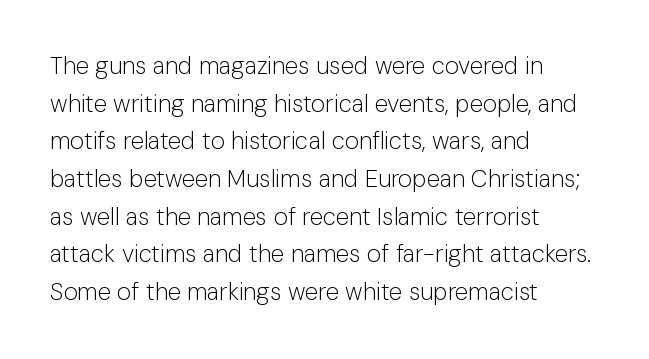
The image shows 24 px text type, upright; set left-aligned, normal line spacing (1.57x), normal letter spacing, not underlined.
